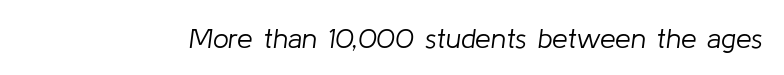
Q: Is the text bold? A: No.
Q: Is the text italic (slanted)? A: Yes, it leans right by about 8 degrees.
Q: Is the text underlined? A: No.
Q: Is the spacing between letters normal or unusually wide? A: Normal.
Q: Width (condensed, normal, or wide)? A: Normal.
Q: Stroke contrast? A: Low.
Q: x-height? A: Medium.
Q: Monospaced? A: No.
